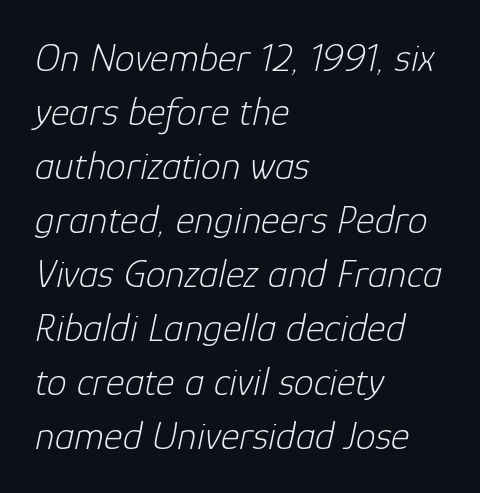
You could not count columns in this text — the font is proportionally spaced. The passage is arranged the way most books set body copy — flush left. Nothing unusual about the tracking: characters are spaced as the font intends. The text carries the slant typical of an italic or oblique font. The space between consecutive lines is moderate. The strip under each line holds only bare page.
